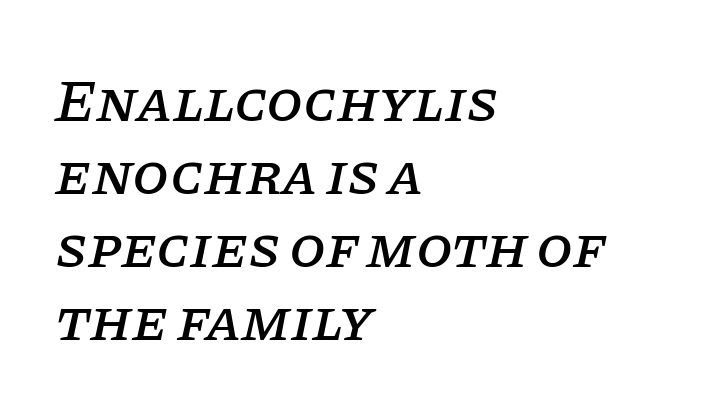
The image shows 59 px serif type, italic (leaning right); set left-aligned, line spacing 1.24x, normal letter spacing, not underlined; low stroke contrast and a large x-height.
